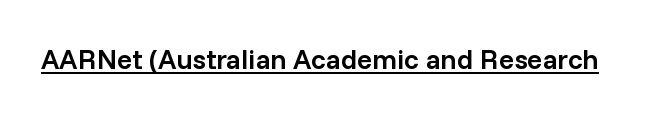
Q: Is the text bold? A: Semi-bold.
Q: Is the text italic (slanted)? A: No, it is upright.
Q: Is the typeface a serif or a sans-serif typeface? A: Sans-serif.
Q: Is the text underlined? A: Yes.
Q: Is the spacing between letters normal or unusually wide? A: Normal.
Q: Width (condensed, normal, or wide)? A: Normal.
Q: Stroke contrast? A: Low.
Q: x-height? A: Medium.
Q: Monospaced? A: No.
